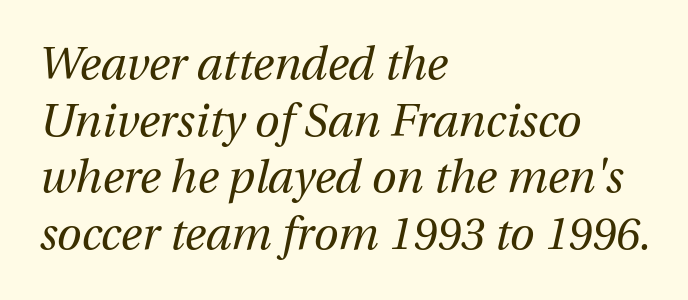
The image shows 45 px regular-weight type, italic (leaning right); set left-aligned, normal line spacing (1.26x), normal letter spacing, not underlined; medium stroke contrast and a medium x-height.
